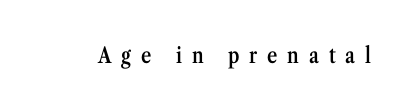
The image shows 22 px text type, upright; set unusually wide letter spacing (+0.45 em), not underlined.
